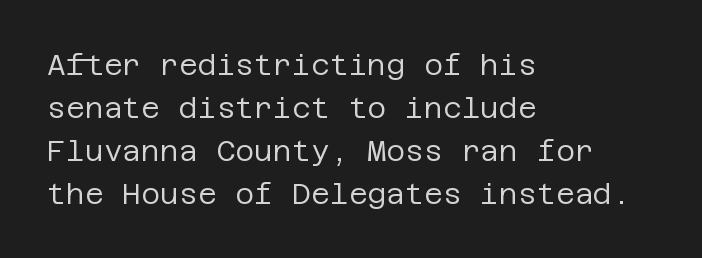
{"serif": "no", "italic": "no", "bold": "no", "weight": "regular", "width": "normal", "stroke_contrast": "low", "x_height": "large", "underline": "no", "align": "left", "line_spacing": "normal", "line_spacing_ratio": 1.48, "letter_spacing": "normal", "letter_spacing_em": 0.0, "glyph_px": 29}
